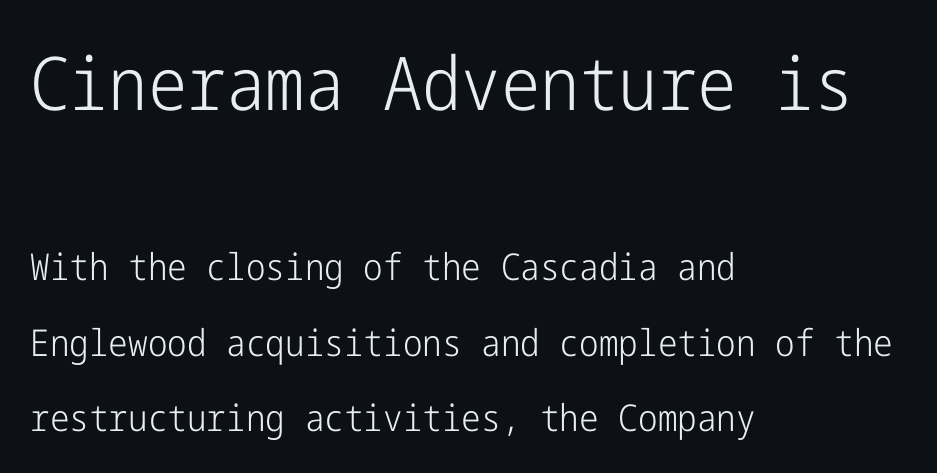
Q: Is the text bold? A: No.
Q: Is the text italic (slanted)? A: No, it is upright.
Q: Is the typeface a serif or a sans-serif typeface? A: Sans-serif.
Q: Is the text underlined? A: No.
Q: How is the paragraph aligned? A: Left-aligned.
Q: Is the spacing between letters normal or unusually wide? A: Normal.
Q: Is the spacing between lines tight, normal or loose? A: Loose.
Q: Which block of text is set in a larger size, the first (top) or the second (bottom)? A: The first (top) one.
Q: Width (condensed, normal, or wide)? A: Condensed.
Q: Stroke contrast? A: Low.
Q: x-height? A: Medium.
